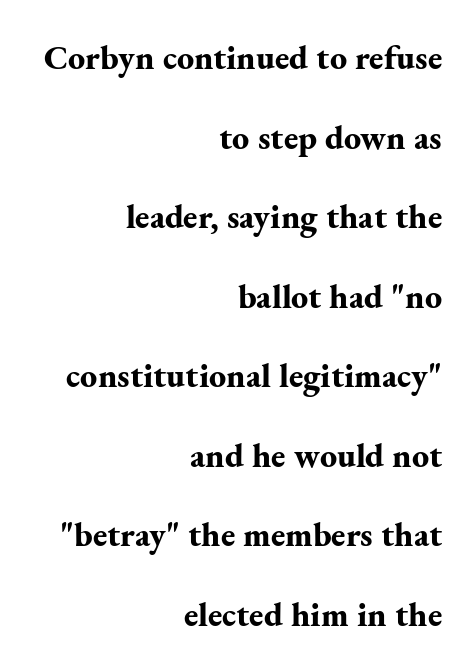
Q: Is the text bold? A: Yes.
Q: Is the text italic (slanted)? A: No, it is upright.
Q: Is the typeface a serif or a sans-serif typeface? A: Serif.
Q: Is the text underlined? A: No.
Q: How is the paragraph aligned? A: Right-aligned.
Q: Is the spacing between letters normal or unusually wide? A: Normal.
Q: Is the spacing between lines tight, normal or loose? A: Loose.
Q: Width (condensed, normal, or wide)? A: Normal.
Q: Stroke contrast? A: Medium.
Q: x-height? A: Small.
Q: Monospaced? A: No.
